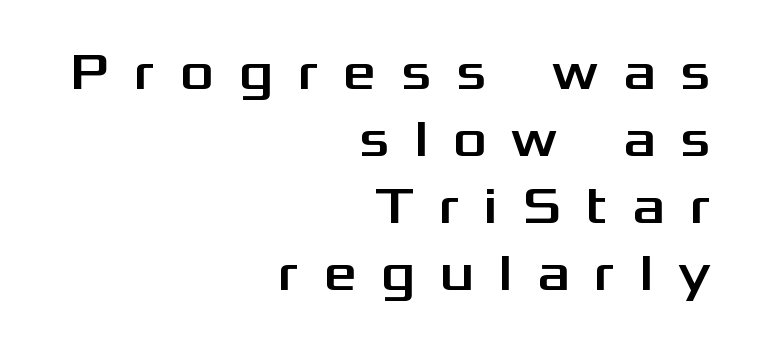
Q: Is the text italic (slanted)? A: No, it is upright.
Q: Is the typeface a serif or a sans-serif typeface? A: Sans-serif.
Q: Is the text underlined? A: No.
Q: How is the paragraph aligned? A: Right-aligned.
Q: Is the spacing between letters normal or unusually wide? A: Unusually wide.
Q: Is the spacing between lines tight, normal or loose? A: Normal.
Q: Width (condensed, normal, or wide)? A: Wide.
Q: Stroke contrast? A: Medium.
Q: x-height? A: Medium.
Q: Monospaced? A: No.
